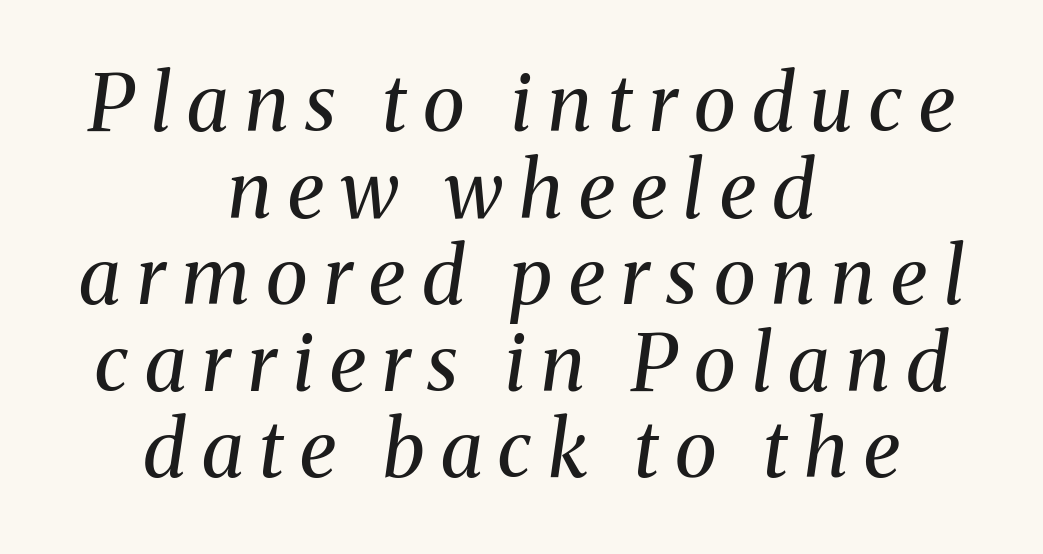
Q: Is the text bold? A: No.
Q: Is the text italic (slanted)? A: Yes, it leans right by about 8 degrees.
Q: Is the typeface a serif or a sans-serif typeface? A: Serif.
Q: Is the text underlined? A: No.
Q: How is the paragraph aligned? A: Centered.
Q: Is the spacing between letters normal or unusually wide? A: Unusually wide.
Q: Is the spacing between lines tight, normal or loose? A: Tight.
Q: Width (condensed, normal, or wide)? A: Normal.
Q: Stroke contrast? A: Medium.
Q: x-height? A: Medium.
Q: Monospaced? A: No.
